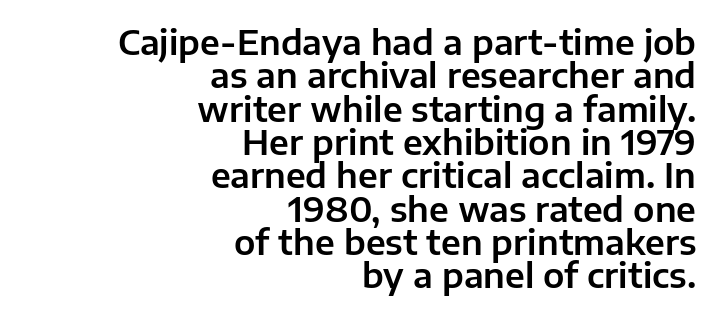
The image shows 34 px sans-serif type, upright; set right-aligned, tight line spacing (0.98x), normal letter spacing, not underlined; low stroke contrast and a medium x-height.
